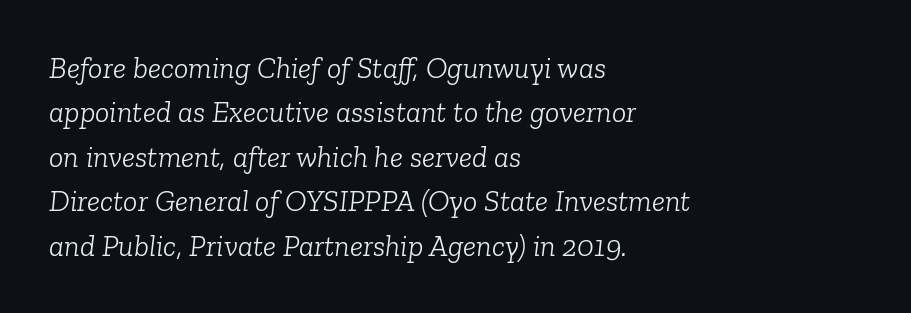
{"serif": "yes", "italic": "yes", "lean": "right", "slant_degrees": 6, "bold": "no", "weight": "light", "width": "normal", "stroke_contrast": "low", "x_height": "medium", "monospaced": "no", "underline": "no", "align": "left", "line_spacing": "normal", "line_spacing_ratio": 1.48, "letter_spacing": "normal", "letter_spacing_em": 0.0, "glyph_px": 30}
